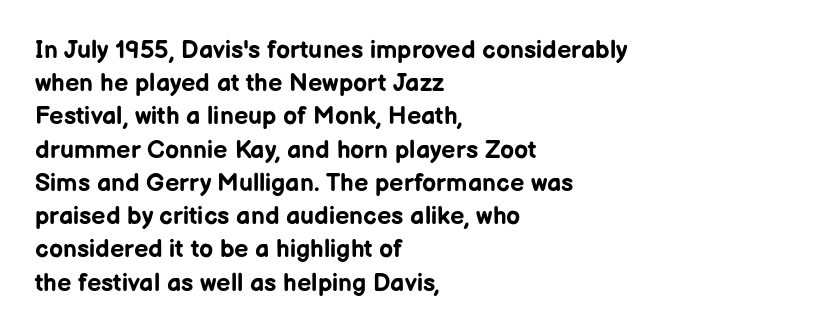
{"italic": "no", "bold": "yes", "underline": "no", "align": "left", "line_spacing": "normal", "line_spacing_ratio": 1.33, "letter_spacing": "normal", "letter_spacing_em": 0.0, "glyph_px": 25}
